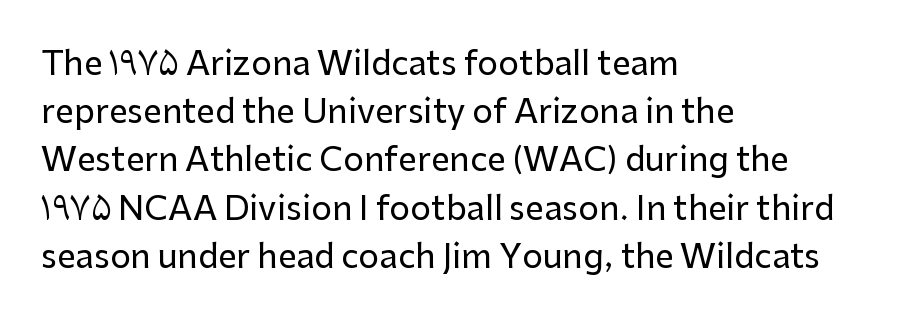
{"serif": "no", "italic": "no", "width": "normal", "stroke_contrast": "low", "x_height": "medium", "monospaced": "no", "underline": "no", "align": "left", "line_spacing": "normal", "line_spacing_ratio": 1.46, "letter_spacing": "normal", "letter_spacing_em": 0.0, "glyph_px": 33}
